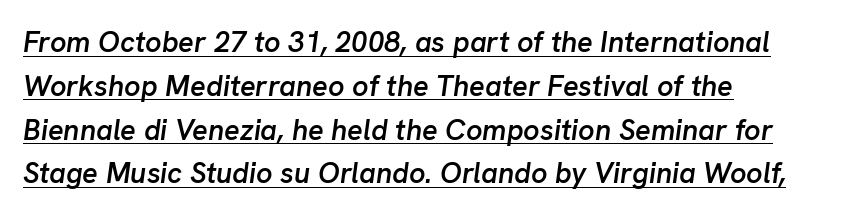
Characters are canted at an angle relative to the baseline's perpendicular. The rendering uses a semibold face; strokes are thickened but not to full bold. Note the varied advance widths — an 'i' is clearly narrower than an 'm'. Characters follow at the spacing the type designer built in.
